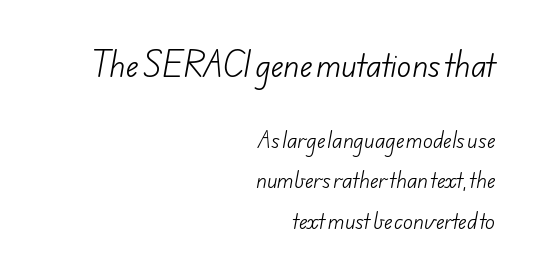
{"serif": "no", "bold": "no", "weight": "light", "width": "normal", "stroke_contrast": "low", "x_height": "small", "monospaced": "no", "underline": "no", "align": "right", "line_spacing": "loose", "line_spacing_ratio": 2.01, "letter_spacing": "normal", "letter_spacing_em": 0.0, "larger_block": "first", "size_ratio": 1.5, "glyph_px": 30}
